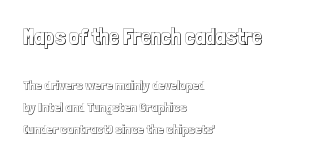
The image shows 22 px text type, upright; set left-aligned, normal line spacing (1.59x), normal letter spacing, not underlined; the first (top) block is 1.57x larger.
